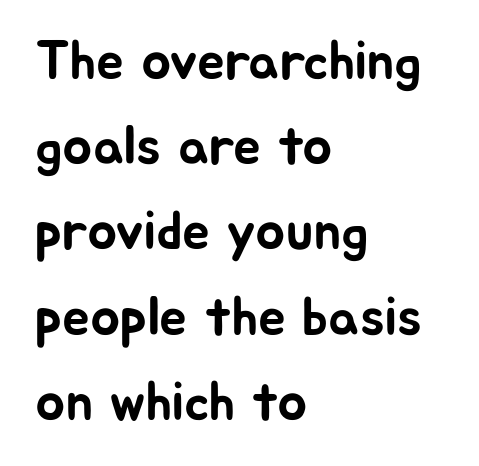
The image shows 55 px sans-serif type, upright; set left-aligned, normal line spacing (1.55x), normal letter spacing, not underlined; low stroke contrast and a medium x-height.
